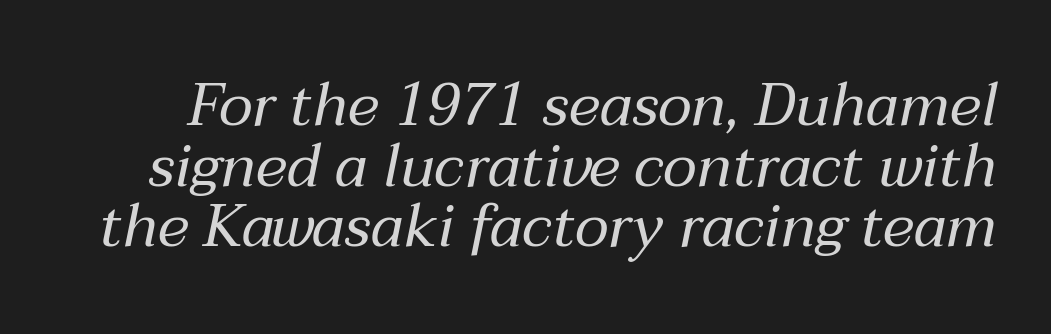
The face used here is proportionally spaced, like ordinary book or web type. Interline gaps are noticeably narrow in this sample. This is not heavy type; no bold has been used. Bare-footed words on every line.
